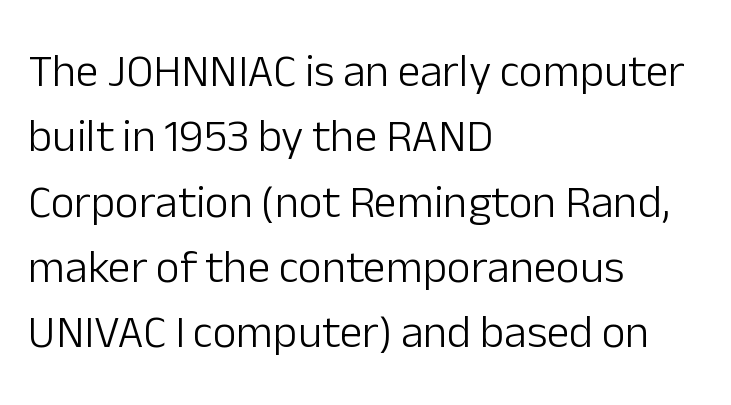
Q: Is the text bold? A: No.
Q: Is the text italic (slanted)? A: No, it is upright.
Q: Is the typeface a serif or a sans-serif typeface? A: Sans-serif.
Q: Is the text underlined? A: No.
Q: How is the paragraph aligned? A: Left-aligned.
Q: Is the spacing between letters normal or unusually wide? A: Normal.
Q: Is the spacing between lines tight, normal or loose? A: Normal.
Q: Width (condensed, normal, or wide)? A: Normal.
Q: Stroke contrast? A: Low.
Q: x-height? A: Medium.
Q: Monospaced? A: No.
